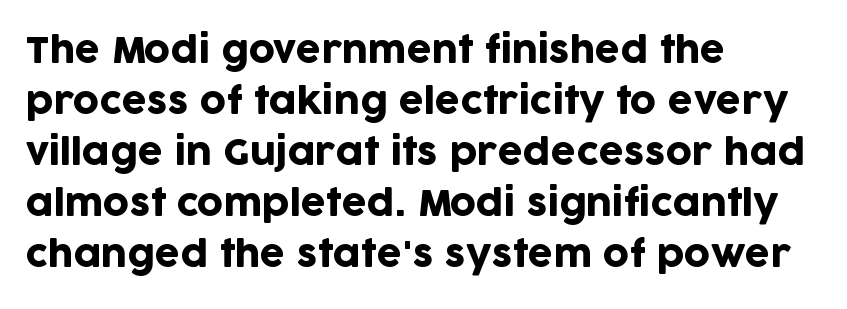
Q: Is the text italic (slanted)? A: No, it is upright.
Q: Is the typeface a serif or a sans-serif typeface? A: Sans-serif.
Q: Is the text underlined? A: No.
Q: How is the paragraph aligned? A: Left-aligned.
Q: Is the spacing between letters normal or unusually wide? A: Normal.
Q: Is the spacing between lines tight, normal or loose? A: Normal.
Q: Width (condensed, normal, or wide)? A: Normal.
Q: Stroke contrast? A: Low.
Q: x-height? A: Large.
Q: Monospaced? A: No.
